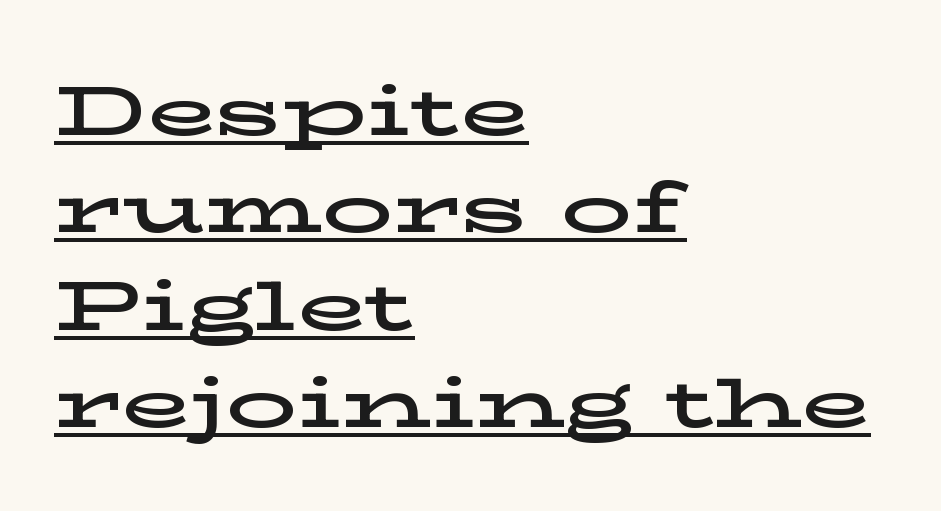
The image shows 71 px wide serif type, upright; set left-aligned, normal line spacing (1.37x), normal letter spacing, underlined; low stroke contrast and a medium x-height.
